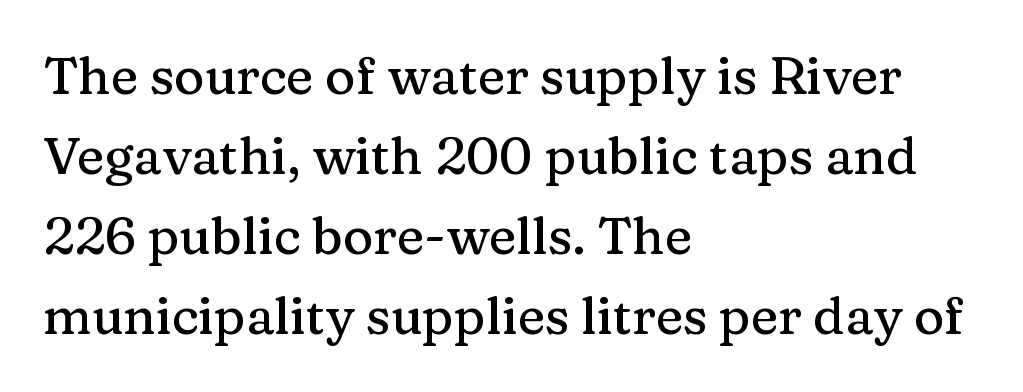
The image shows 52 px serif type, upright; set left-aligned, normal line spacing (1.54x), normal letter spacing, not underlined; medium stroke contrast and a medium x-height.
